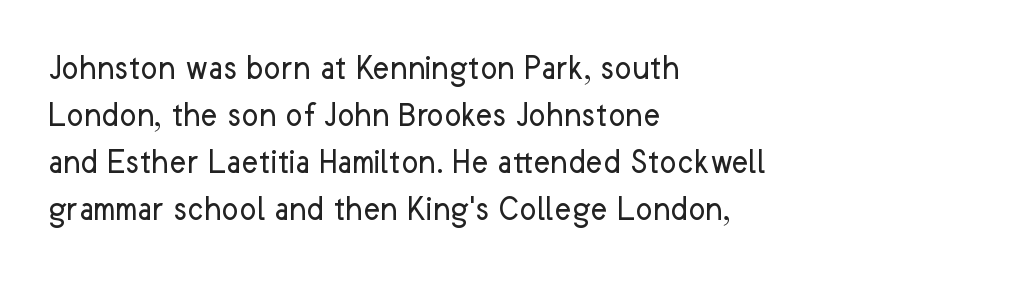
The image shows 36 px regular-weight sans-serif type, upright; set left-aligned, normal line spacing (1.31x), normal letter spacing, not underlined; low stroke contrast and a medium x-height.
